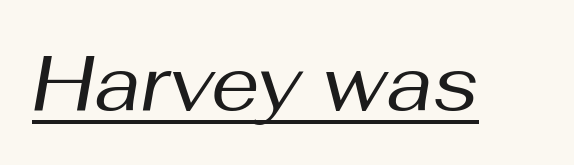
This rendering features underlined lettering. Stroke thickness stays within the range of a standard reading face or lighter. Think of a printed novel: that variable character pitch is what you see here. Does extra space separate the letters? No, they use regular spacing.
